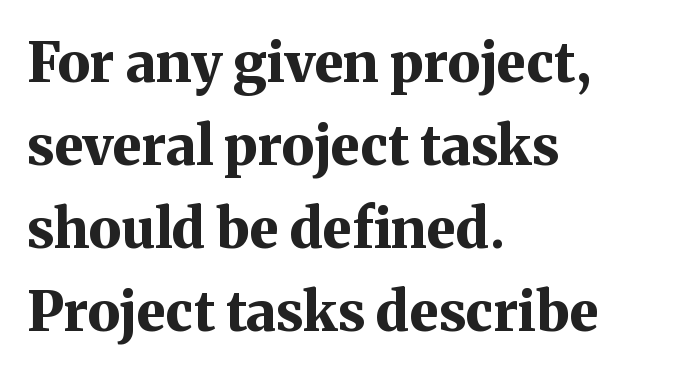
Q: Is the text bold? A: Yes.
Q: Is the text italic (slanted)? A: No, it is upright.
Q: Is the typeface a serif or a sans-serif typeface? A: Serif.
Q: Is the text underlined? A: No.
Q: How is the paragraph aligned? A: Left-aligned.
Q: Is the spacing between letters normal or unusually wide? A: Normal.
Q: Is the spacing between lines tight, normal or loose? A: Normal.
Q: Width (condensed, normal, or wide)? A: Normal.
Q: Stroke contrast? A: Medium.
Q: x-height? A: Medium.
Q: Monospaced? A: No.
